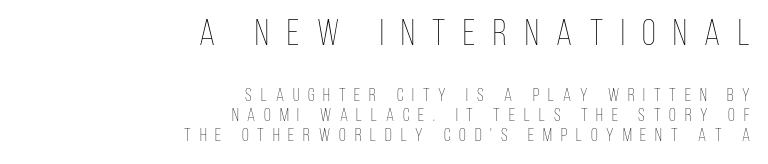
The image shows 36 px thin, condensed type, upright; set right-aligned, tight line spacing (1.11x), unusually wide letter spacing (+0.49 em), not underlined; the first (top) block is 2.0x larger; low stroke contrast and a large x-height.
